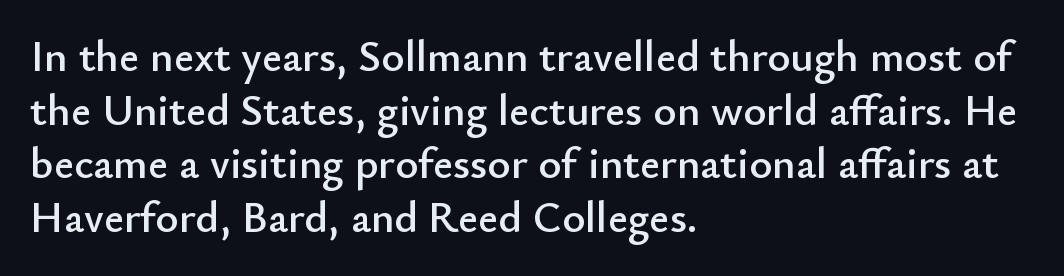
The image shows 44 px sans-serif type, upright; set left-aligned, line spacing 1.22x, normal letter spacing, not underlined; low stroke contrast and a small x-height.
